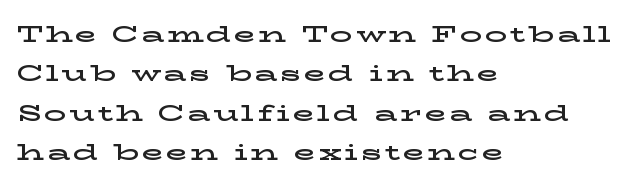
Plain, unruled lines of type. In CSS terms this would be text-align: left. The axis of the letterforms is exactly vertical.
